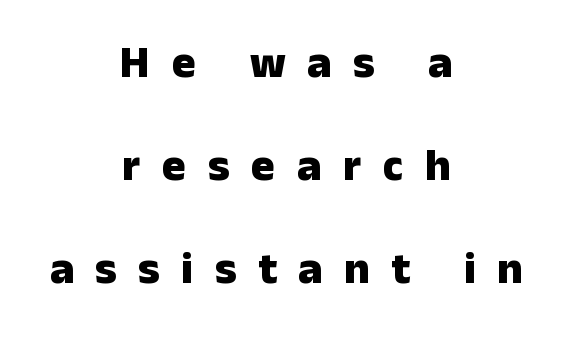
{"serif": "no", "italic": "no", "bold": "yes", "weight": "heavy", "width": "normal", "stroke_contrast": "low", "x_height": "medium", "monospaced": "no", "underline": "no", "align": "center", "line_spacing": "loose", "line_spacing_ratio": 2.29, "letter_spacing": "wide", "letter_spacing_em": 0.48, "glyph_px": 45}
